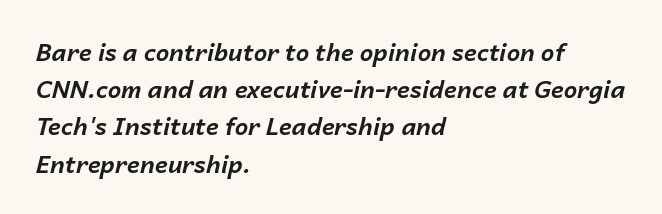
The image shows 24 px bold type, italic (leaning right); set left-aligned, normal line spacing (1.55x), normal letter spacing, not underlined.
